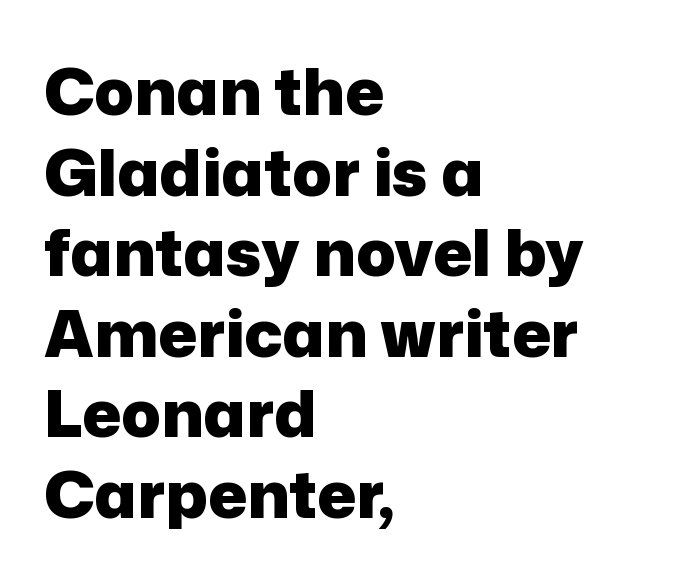
{"serif": "no", "italic": "no", "bold": "yes", "weight": "heavy", "width": "normal", "stroke_contrast": "low", "x_height": "medium", "monospaced": "no", "underline": "no", "align": "left", "line_spacing_ratio": 1.24, "letter_spacing": "normal", "letter_spacing_em": 0.0, "glyph_px": 65}
